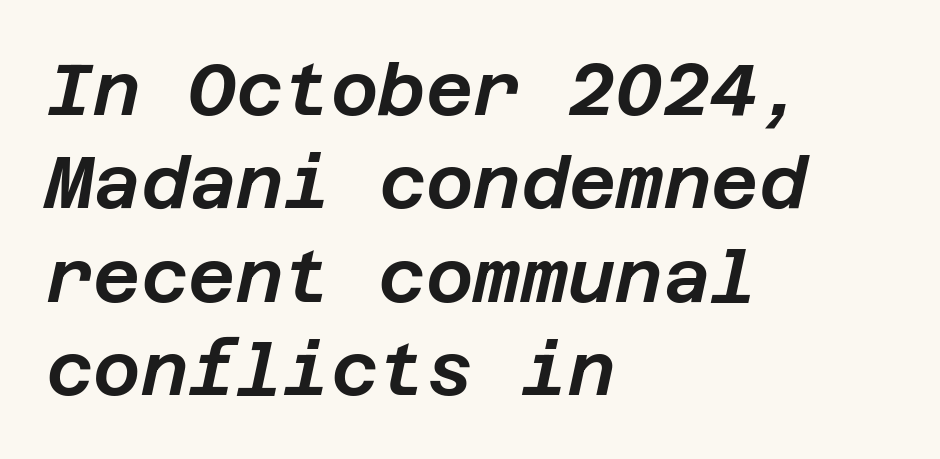
{"italic": "yes", "lean": "right", "slant_degrees": 12, "width": "normal", "stroke_contrast": "low", "x_height": "large", "underline": "no", "align": "left", "line_spacing": "normal", "line_spacing_ratio": 1.28, "letter_spacing": "normal", "letter_spacing_em": 0.0, "glyph_px": 73}
